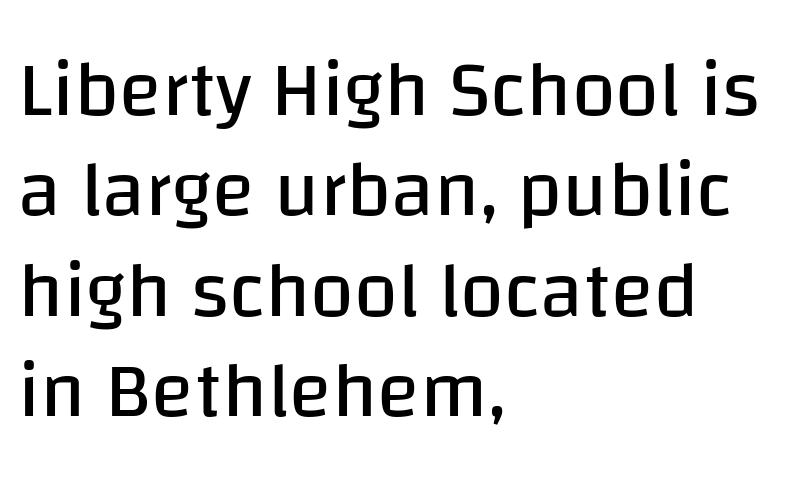
Q: Is the text bold? A: No.
Q: Is the text italic (slanted)? A: No, it is upright.
Q: Is the typeface a serif or a sans-serif typeface? A: Sans-serif.
Q: Is the text underlined? A: No.
Q: How is the paragraph aligned? A: Left-aligned.
Q: Is the spacing between letters normal or unusually wide? A: Normal.
Q: Is the spacing between lines tight, normal or loose? A: Normal.
Q: Width (condensed, normal, or wide)? A: Normal.
Q: Stroke contrast? A: Low.
Q: x-height? A: Large.
Q: Monospaced? A: No.
